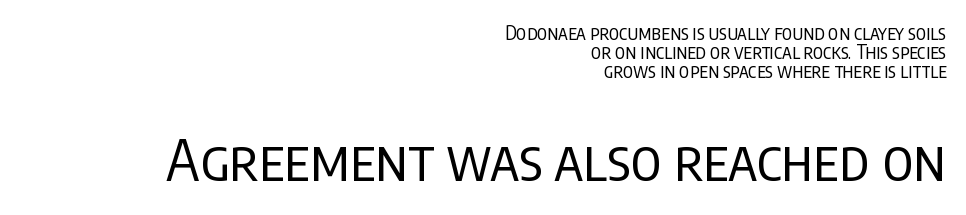
The image shows 57 px regular-weight, condensed sans-serif type, upright; set right-aligned, tight line spacing (0.99x), normal letter spacing, not underlined; the second (bottom) block is 3.0x larger; low stroke contrast and a large x-height.
